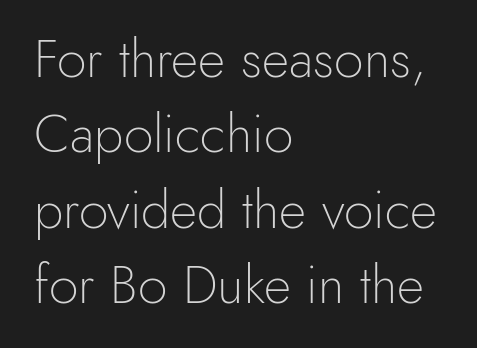
Line starts are locked; line ends wander. Weight: not bold — regular or lighter. Notice how the stems are strictly vertical — no italics here. Compared with typical paragraphs, the rows here are spaced about the same. Proportional: the letters do not fall into vertical columns.
